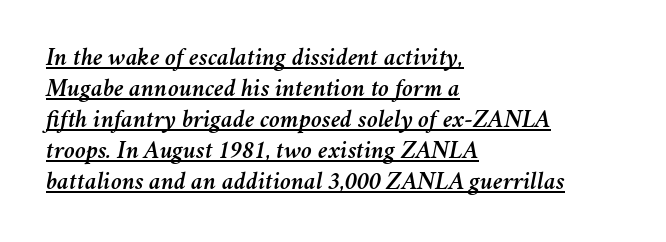
The ragged edge is on the right, which tells us the setting is flush left. Is there an underline? Yes — a line sits under the letters. This sample uses plain, unmodified letter spacing. The typography opts for an oblique posture over an upright one.
